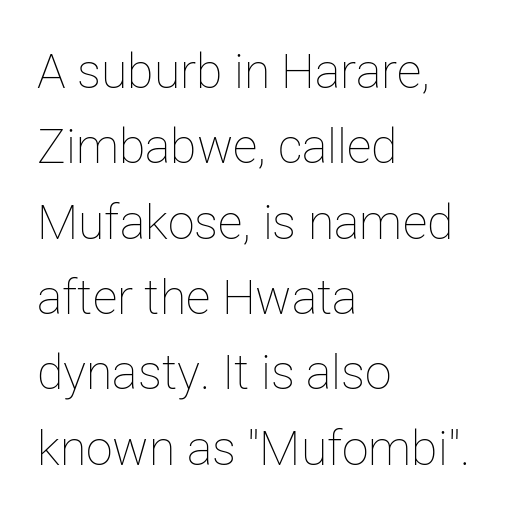
Check under the words: just untouched page. Teacher's note: observe the even left margin — that is flush-left alignment. What's the leading like? Ordinary, nothing unusual. These lines are rendered in a variable-pitch font. This sample uses plain, unmodified letter spacing.
